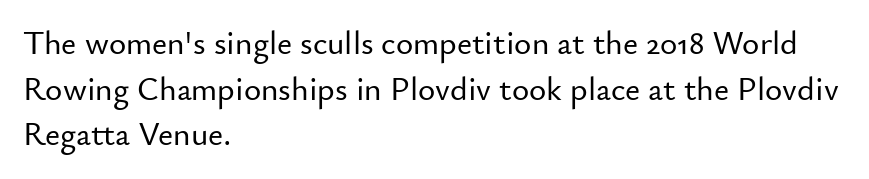
{"serif": "no", "italic": "no", "width": "normal", "stroke_contrast": "low", "x_height": "small", "monospaced": "no", "underline": "no", "align": "left", "line_spacing": "normal", "line_spacing_ratio": 1.38, "letter_spacing": "normal", "letter_spacing_em": 0.0, "glyph_px": 33}
